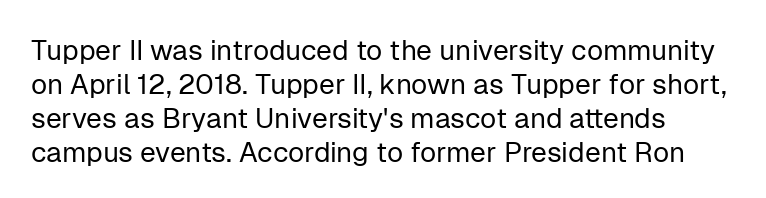
The image shows 28 px regular-weight sans-serif type, upright; set line spacing 1.21x, normal letter spacing, not underlined; low stroke contrast and a medium x-height.
